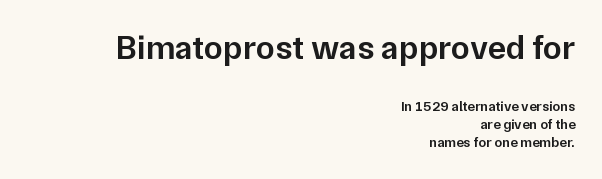
The image shows 34 px semibold sans-serif type, upright; set right-aligned, normal line spacing (1.29x), normal letter spacing, not underlined; the first (top) block is 2.43x larger; low stroke contrast and a medium x-height.
